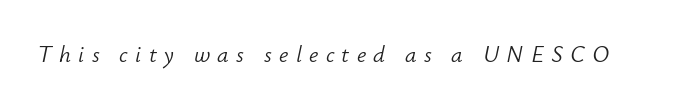
{"italic": "yes", "lean": "right", "slant_degrees": 12, "bold": "no", "underline": "no", "letter_spacing": "wide", "letter_spacing_em": 0.32, "glyph_px": 23}
